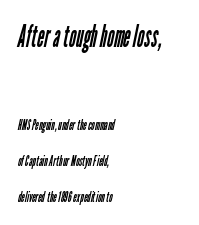
Looks like regular typesetting: each glyph gets only the width it needs. Notice the wide empty band between every row — that's loose leading. This sample uses a sans-serif face. A classic flush-left, rag-right setting is used for this passage.
